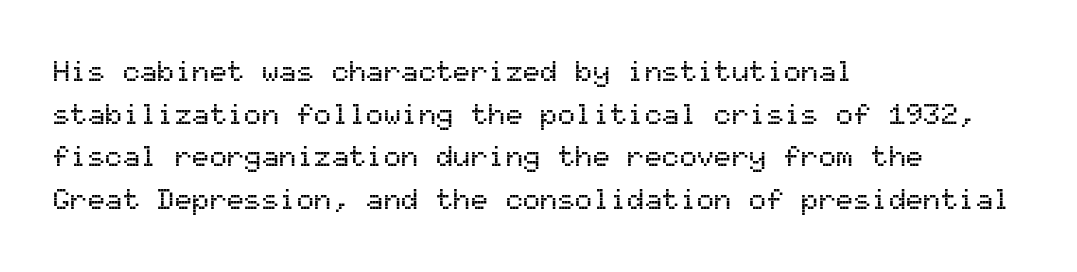
The lines are quadded left. Monospaced: the letters line up in strict vertical columns. Regarding leading, the lines here are spaced in the standard way. Are there feet on the stems? There aren't — it's a sans.
